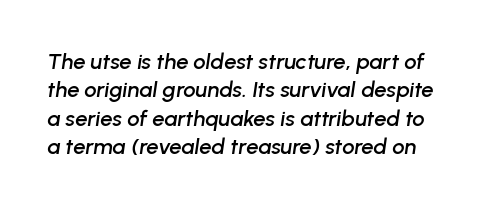
Q: Is the text italic (slanted)? A: Yes, it leans right by about 8 degrees.
Q: Is the text underlined? A: No.
Q: Is the spacing between letters normal or unusually wide? A: Normal.
Q: Is the spacing between lines tight, normal or loose? A: Normal.
